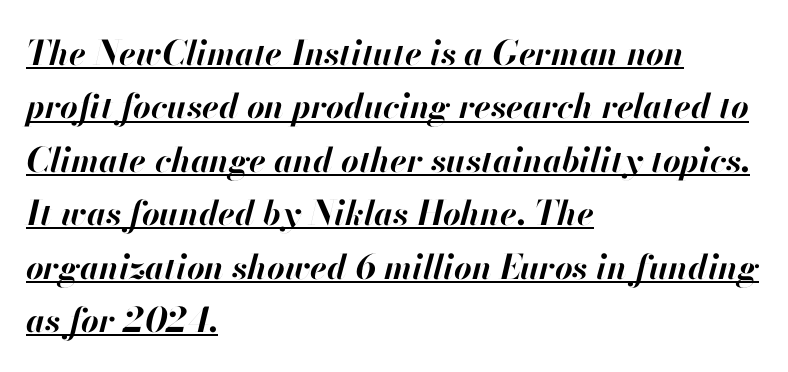
Q: Is the text bold? A: Yes.
Q: Is the text italic (slanted)? A: Yes, it leans right by about 13 degrees.
Q: Is the text underlined? A: Yes.
Q: How is the paragraph aligned? A: Left-aligned.
Q: Is the spacing between letters normal or unusually wide? A: Normal.
Q: Is the spacing between lines tight, normal or loose? A: Normal.
Q: Width (condensed, normal, or wide)? A: Normal.
Q: Stroke contrast? A: High.
Q: x-height? A: Small.
Q: Monospaced? A: No.
